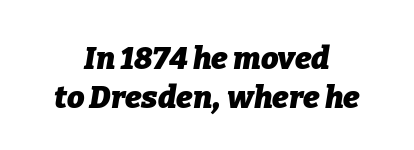
The image shows 31 px heavy type, italic (leaning right); set centered, normal line spacing (1.25x), normal letter spacing, not underlined; low stroke contrast and a medium x-height.
